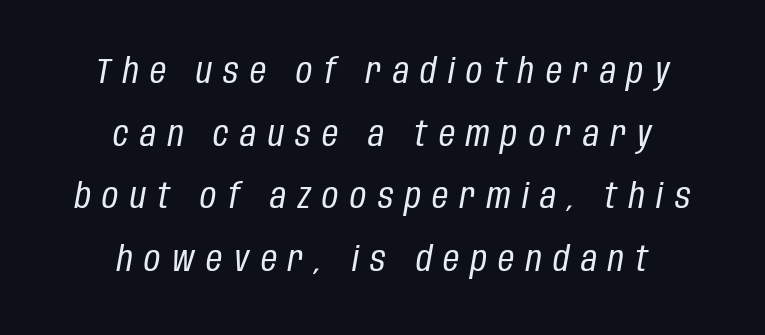
The image shows 35 px regular-weight, condensed type, italic (leaning right); set centered, line spacing 1.79x, unusually wide letter spacing (+0.33 em), not underlined; low stroke contrast and a large x-height.
